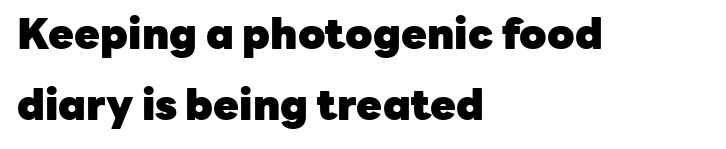
{"serif": "no", "italic": "no", "bold": "yes", "weight": "heavy", "width": "normal", "stroke_contrast": "low", "x_height": "medium", "monospaced": "no", "underline": "no", "align": "left", "line_spacing": "normal", "line_spacing_ratio": 1.7, "letter_spacing": "normal", "letter_spacing_em": 0.0, "glyph_px": 42}
